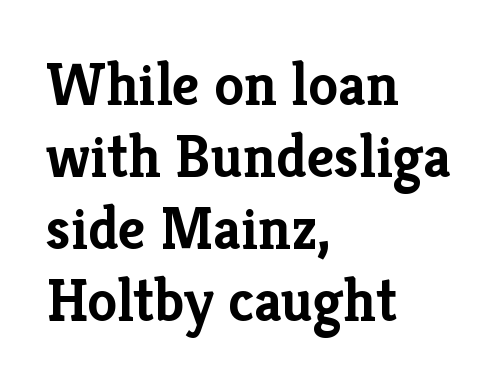
Designer's note — italics off, roman on. Glance below the letters and you will spot only blank space. The rendering shows small feet on the letterforms — a serif design. Summary of weight: heavy, a full bold. Think of a printed novel: that variable character pitch is what you see here.
